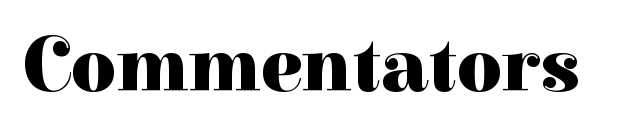
Q: Is the text bold? A: Yes.
Q: Is the text italic (slanted)? A: No, it is upright.
Q: Is the typeface a serif or a sans-serif typeface? A: Serif.
Q: Is the text underlined? A: No.
Q: Is the spacing between letters normal or unusually wide? A: Normal.
Q: Width (condensed, normal, or wide)? A: Normal.
Q: Stroke contrast? A: High.
Q: x-height? A: Medium.
Q: Monospaced? A: No.
